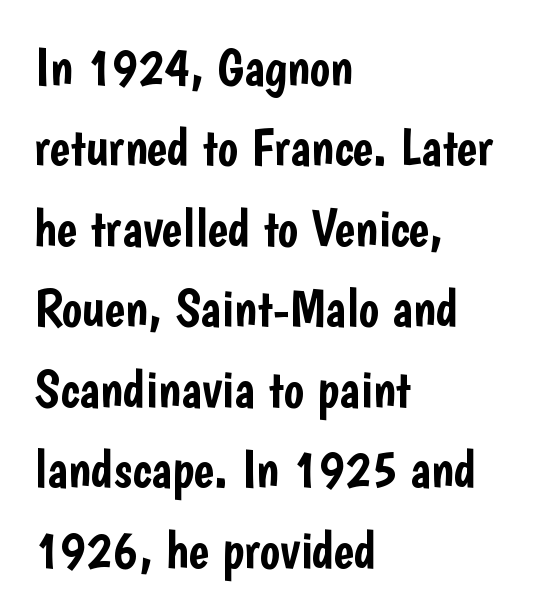
{"serif": "no", "italic": "no", "width": "condensed", "stroke_contrast": "low", "x_height": "medium", "monospaced": "no", "underline": "no", "align": "left", "line_spacing": "normal", "line_spacing_ratio": 1.49, "letter_spacing": "normal", "letter_spacing_em": 0.0, "glyph_px": 54}
